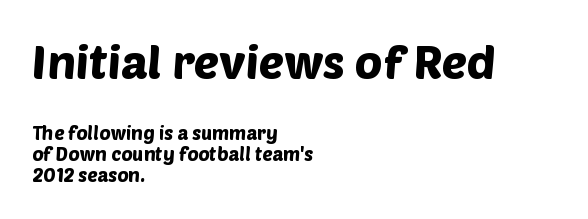
The image shows 47 px sans-serif type; set left-aligned, tight line spacing (1.1x), normal letter spacing, not underlined; the first (top) block is 2.47x larger; low stroke contrast and a large x-height.
